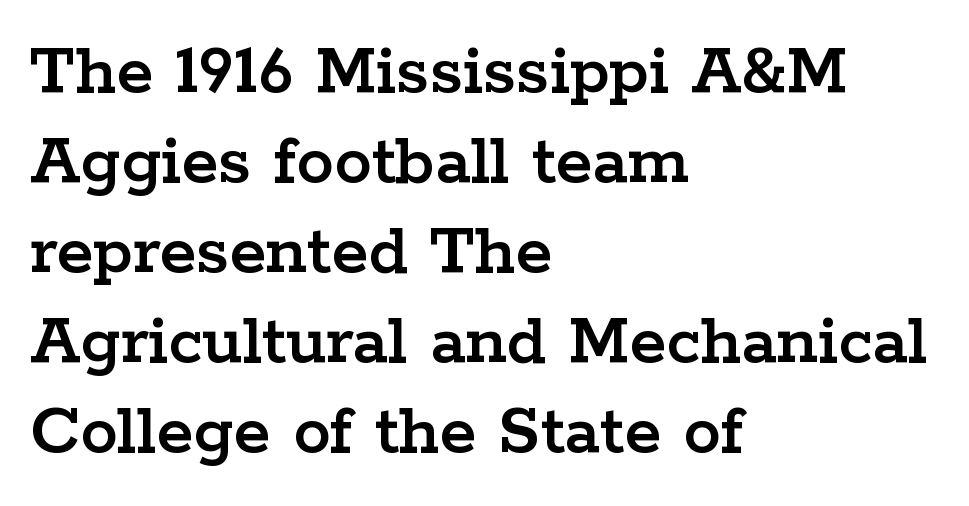
Q: Is the text italic (slanted)? A: No, it is upright.
Q: Is the typeface a serif or a sans-serif typeface? A: Serif.
Q: Is the text underlined? A: No.
Q: How is the paragraph aligned? A: Left-aligned.
Q: Is the spacing between letters normal or unusually wide? A: Normal.
Q: Width (condensed, normal, or wide)? A: Wide.
Q: Stroke contrast? A: Low.
Q: x-height? A: Medium.
Q: Monospaced? A: No.
